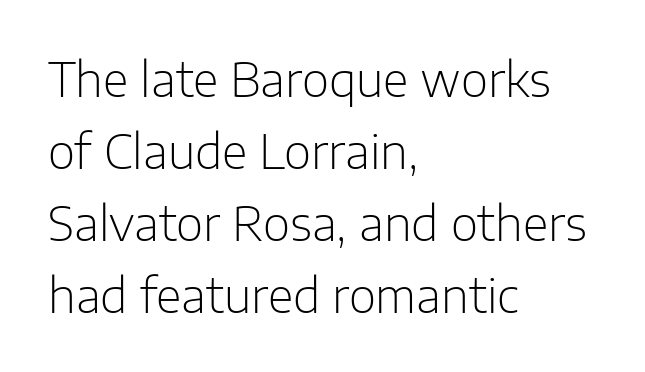
The face looks like a standard text weight, possibly lighter. The passage shown is typed in a proportional face where columns would drift. The space directly below the letters is spotless. Short and long lines alike share a common starting point at left. The space between consecutive lines is moderate.
